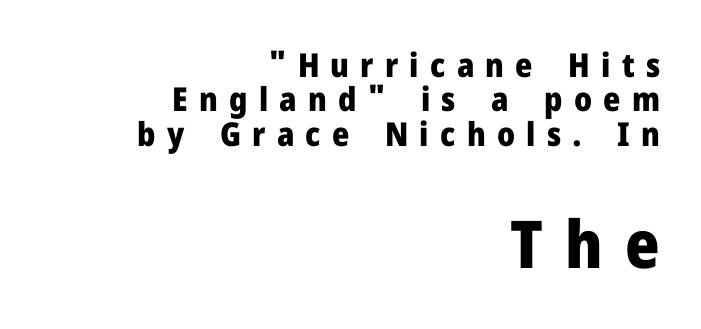
Q: Is the text bold? A: Yes.
Q: Is the text italic (slanted)? A: No, it is upright.
Q: Is the typeface a serif or a sans-serif typeface? A: Sans-serif.
Q: Is the text underlined? A: No.
Q: How is the paragraph aligned? A: Right-aligned.
Q: Is the spacing between letters normal or unusually wide? A: Unusually wide.
Q: Is the spacing between lines tight, normal or loose? A: Tight.
Q: Which block of text is set in a larger size, the first (top) or the second (bottom)? A: The second (bottom) one.
Q: Width (condensed, normal, or wide)? A: Normal.
Q: Stroke contrast? A: Low.
Q: x-height? A: Medium.
Q: Monospaced? A: No.
